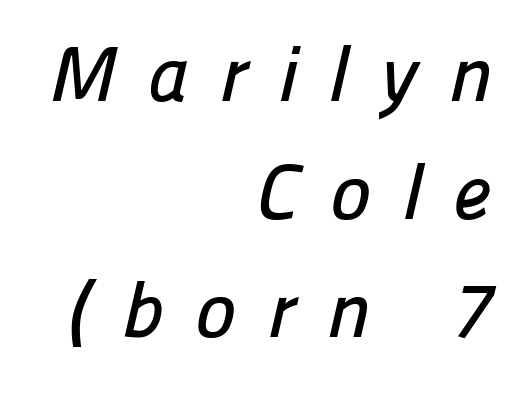
Q: Is the typeface a serif or a sans-serif typeface? A: Sans-serif.
Q: Is the text underlined? A: No.
Q: How is the paragraph aligned? A: Right-aligned.
Q: Is the spacing between letters normal or unusually wide? A: Unusually wide.
Q: Is the spacing between lines tight, normal or loose? A: Normal.
Q: Width (condensed, normal, or wide)? A: Normal.
Q: Stroke contrast? A: Low.
Q: x-height? A: Medium.
Q: Monospaced? A: No.
